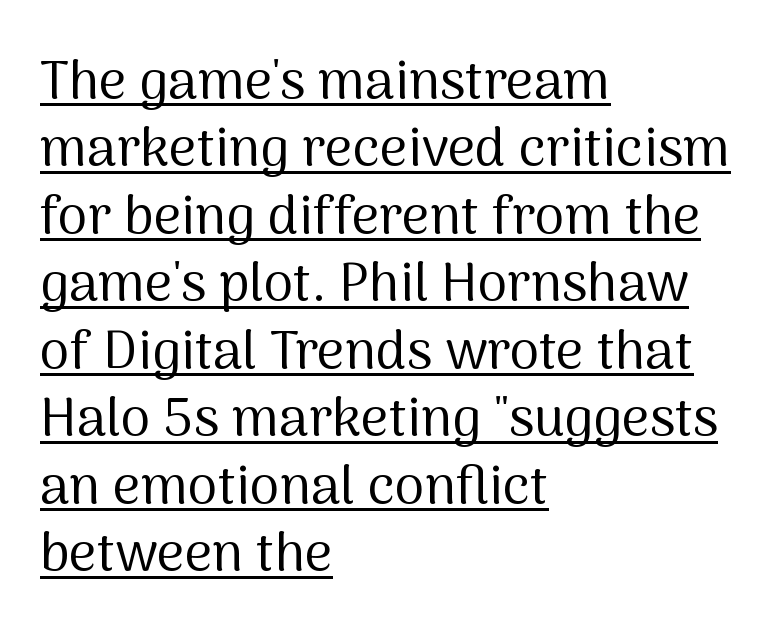
Typeset ragged right — the left edge is the straight one. The lettering stays uniformly vertical, giving the passage a roman look. Evenly set lines give the paragraph a standard silhouette. Notice how a bar underscores the lettering throughout. In terms of letterspacing, this is plain default setting. Unlike a traditional serif, this face leaves its strokes unadorned.
